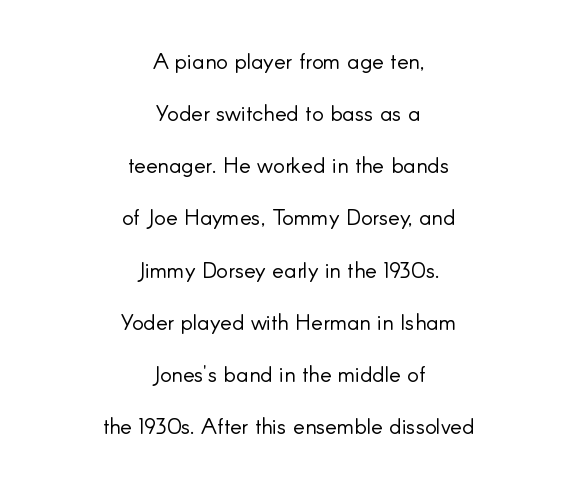
The image shows 22 px text type, upright; set centered, loose line spacing (2.37x), normal letter spacing, not underlined.
